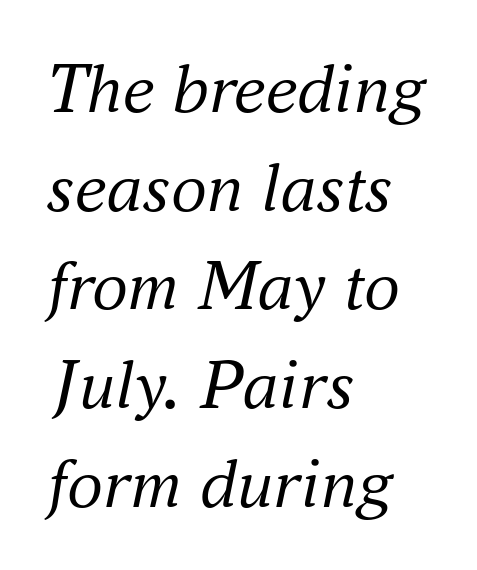
{"serif": "yes", "italic": "yes", "lean": "right", "slant_degrees": 16, "bold": "no", "weight": "regular", "width": "normal", "stroke_contrast": "medium", "x_height": "small", "monospaced": "no", "underline": "no", "align": "left", "line_spacing": "normal", "line_spacing_ratio": 1.37, "letter_spacing": "normal", "letter_spacing_em": 0.0, "glyph_px": 72}
